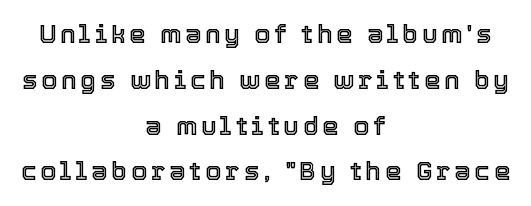
{"italic": "no", "underline": "no", "align": "center", "line_spacing_ratio": 1.76, "glyph_px": 26}
